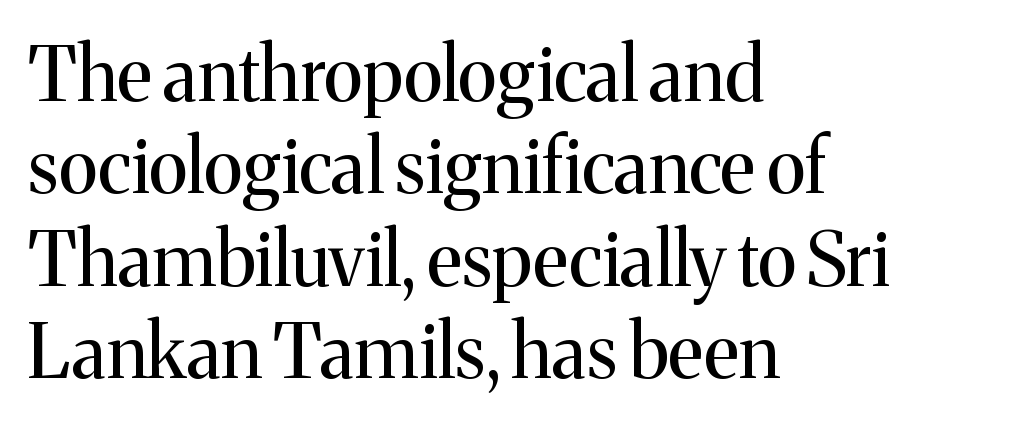
The image shows 74 px regular-weight serif type, upright; set left-aligned, normal line spacing (1.25x), normal letter spacing, not underlined; medium stroke contrast and a medium x-height.
